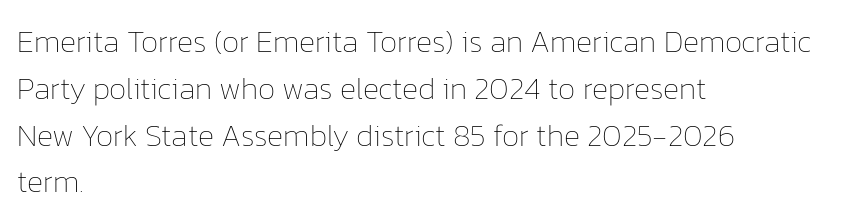
Q: Is the text bold? A: No.
Q: Is the text italic (slanted)? A: No, it is upright.
Q: Is the text underlined? A: No.
Q: How is the paragraph aligned? A: Left-aligned.
Q: Is the spacing between letters normal or unusually wide? A: Normal.
Q: Is the spacing between lines tight, normal or loose? A: Normal.
Q: Width (condensed, normal, or wide)? A: Normal.
Q: Stroke contrast? A: Low.
Q: x-height? A: Medium.
Q: Monospaced? A: No.
